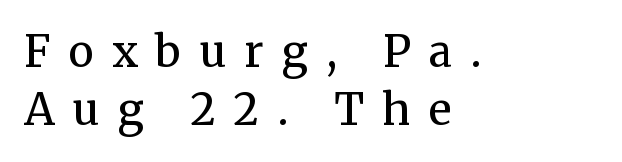
The image shows 43 px regular-weight serif type, upright; set left-aligned, normal line spacing (1.36x), unusually wide letter spacing (+0.42 em), not underlined; medium stroke contrast and a medium x-height.
